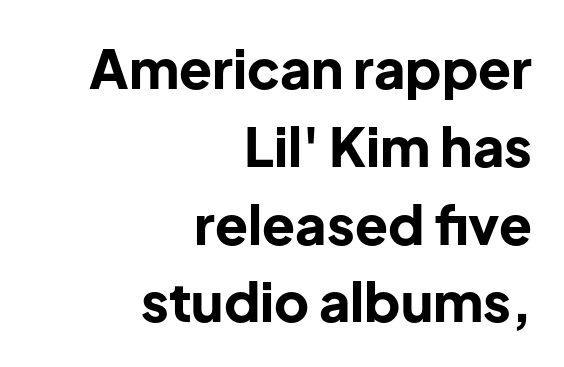
Q: Is the text bold? A: Yes.
Q: Is the text italic (slanted)? A: No, it is upright.
Q: Is the typeface a serif or a sans-serif typeface? A: Sans-serif.
Q: Is the text underlined? A: No.
Q: How is the paragraph aligned? A: Right-aligned.
Q: Is the spacing between letters normal or unusually wide? A: Normal.
Q: Is the spacing between lines tight, normal or loose? A: Normal.
Q: Width (condensed, normal, or wide)? A: Normal.
Q: Stroke contrast? A: Low.
Q: x-height? A: Medium.
Q: Monospaced? A: No.
